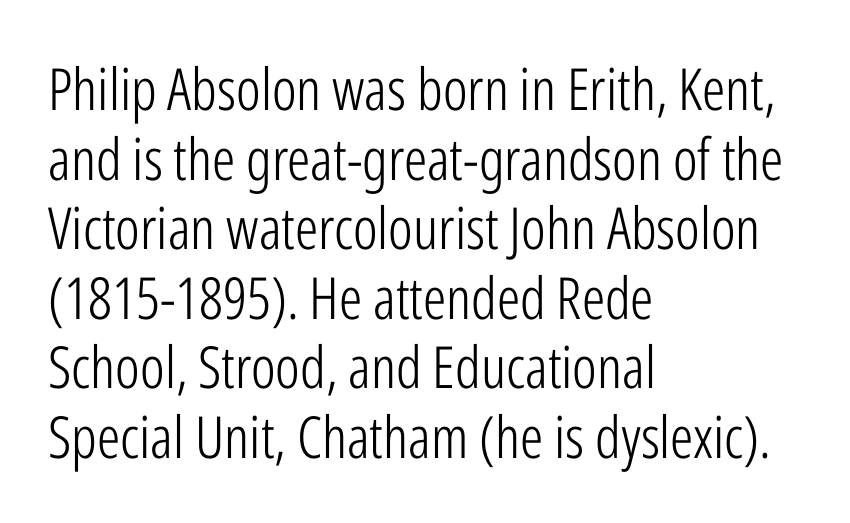
Q: Is the text bold? A: No.
Q: Is the text italic (slanted)? A: No, it is upright.
Q: Is the typeface a serif or a sans-serif typeface? A: Sans-serif.
Q: Is the text underlined? A: No.
Q: How is the paragraph aligned? A: Left-aligned.
Q: Is the spacing between letters normal or unusually wide? A: Normal.
Q: Width (condensed, normal, or wide)? A: Condensed.
Q: Stroke contrast? A: Low.
Q: x-height? A: Medium.
Q: Monospaced? A: No.
